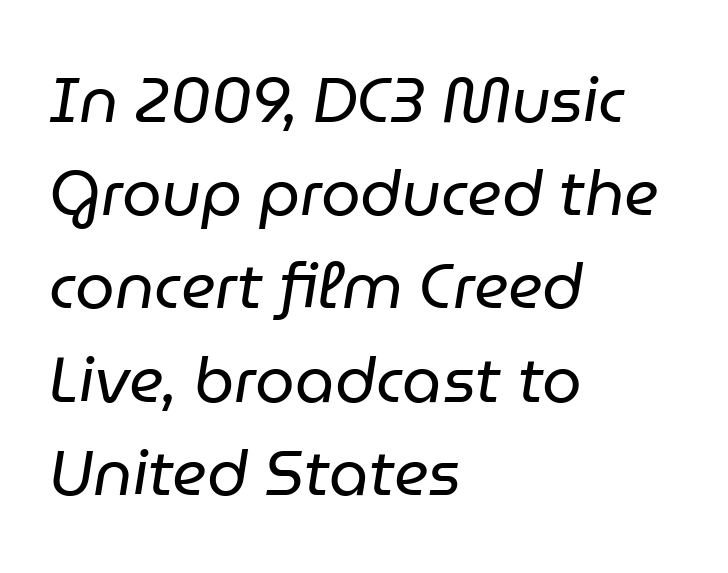
Character widths vary here, with narrow letters taking less room than wide ones. A bare baseline throughout the passage. A typesetter would mark this as italic. Default kerning and tracking; the words read as compact shapes. The cut favours lightness, reaching ordinary text weight at its darkest.
